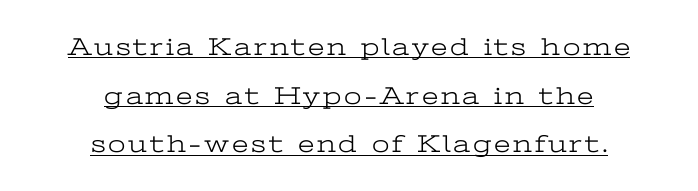
Q: Is the text bold? A: No.
Q: Is the text italic (slanted)? A: No, it is upright.
Q: Is the text underlined? A: Yes.
Q: How is the paragraph aligned? A: Centered.
Q: Is the spacing between lines tight, normal or loose? A: Loose.
